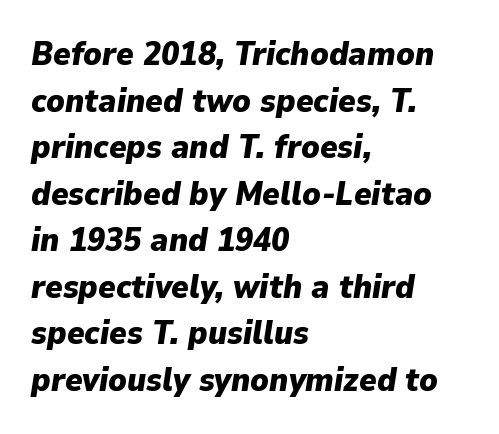
If you measured baseline to baseline, you'd find a middling distance. Default kerning and tracking; the words read as compact shapes. The text block is weighted toward the left margin, trailing off unevenly rightward. Unmarked baselines from the first word to the last. The axis of the letterforms is tilted away from vertical. These lines carry a lot of weight — the face is fully bold.
